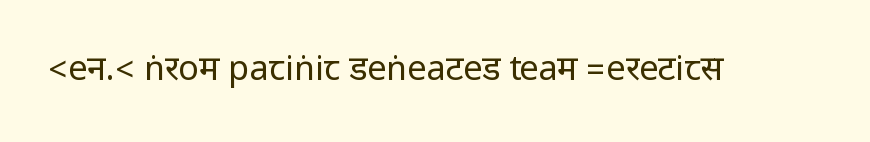
Standard letterfit; no display-style spreading of the glyphs. No word sits above an underline. Is this a heavy cut? Hardly; it is regular or lighter. Observe the absence of serifs on each vertical stroke in this sample.
